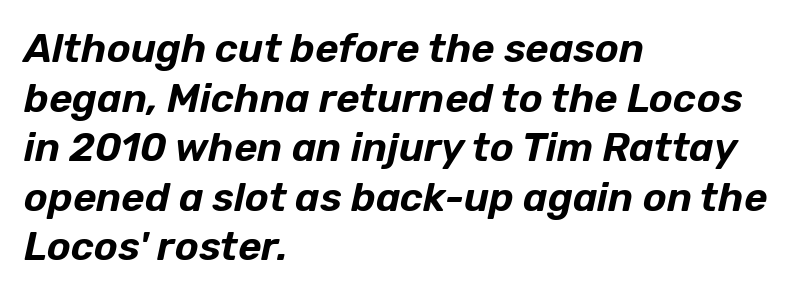
You can tell it's italic because the verticals aren't actually vertical. Horizontal alignment here is leftward, the default for most running prose. The letterforms sit shoulder to shoulder at normal distance. The glyphs are unaccompanied by any horizontal stroke below them.
